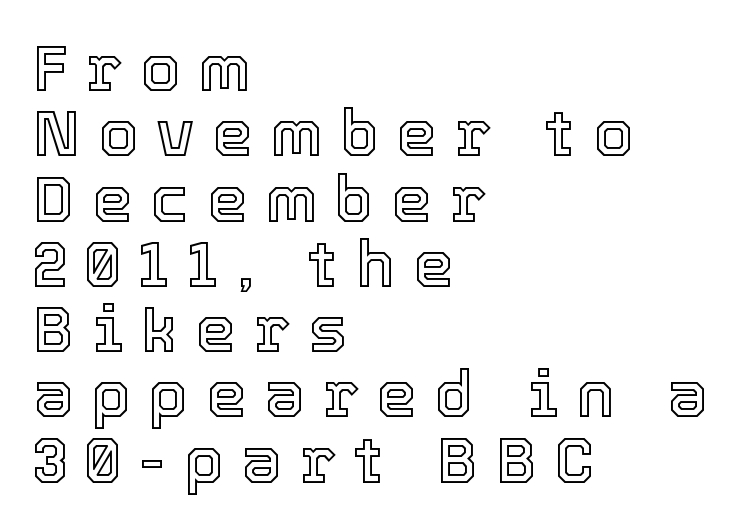
{"italic": "no", "width": "normal", "x_height": "medium", "monospaced": "no", "underline": "no", "align": "left", "line_spacing": "tight", "line_spacing_ratio": 1.02, "letter_spacing": "wide", "letter_spacing_em": 0.28, "glyph_px": 64}
